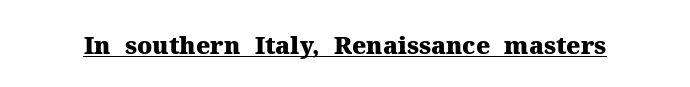
Students, observe the line beneath the letters — that is underlining. Upright lettering throughout. Summary of weight: heavy, a full bold. Here the glyphs are tracked normally, forming tight word shapes.
